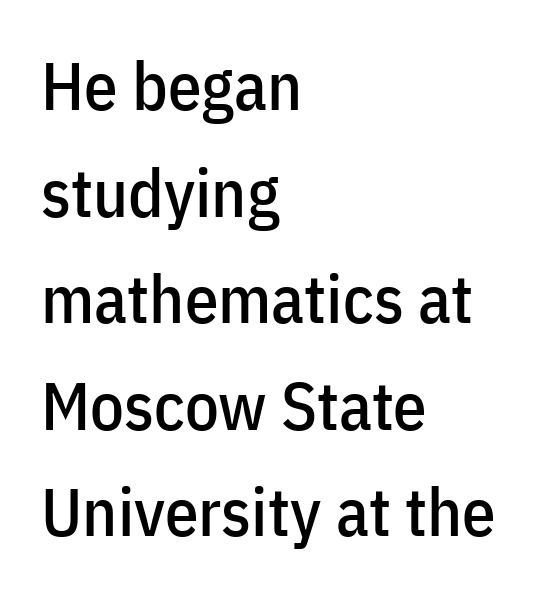
{"serif": "no", "italic": "no", "width": "condensed", "stroke_contrast": "low", "x_height": "medium", "monospaced": "no", "underline": "no", "align": "left", "line_spacing": "normal", "line_spacing_ratio": 1.59, "letter_spacing": "normal", "letter_spacing_em": 0.0, "glyph_px": 67}
